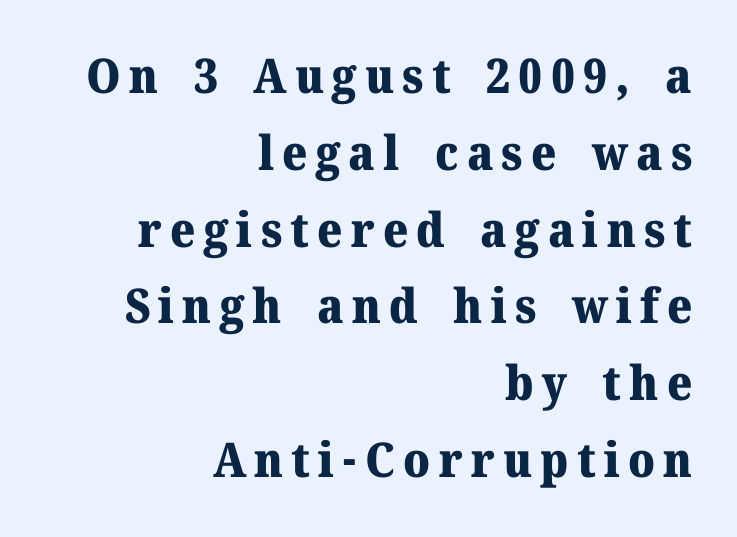
Q: Is the text bold? A: Yes.
Q: Is the text italic (slanted)? A: No, it is upright.
Q: Is the typeface a serif or a sans-serif typeface? A: Serif.
Q: Is the text underlined? A: No.
Q: How is the paragraph aligned? A: Right-aligned.
Q: Is the spacing between lines tight, normal or loose? A: Normal.
Q: Width (condensed, normal, or wide)? A: Normal.
Q: Stroke contrast? A: Medium.
Q: x-height? A: Medium.
Q: Monospaced? A: No.
